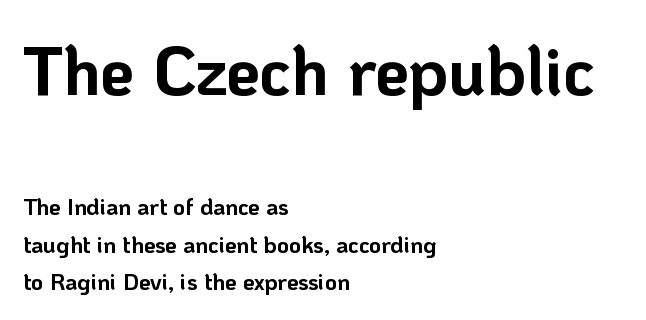
{"serif": "no", "italic": "no", "bold": "yes", "weight": "bold", "width": "normal", "stroke_contrast": "low", "x_height": "medium", "monospaced": "no", "underline": "no", "align": "left", "line_spacing": "normal", "line_spacing_ratio": 1.65, "letter_spacing": "normal", "letter_spacing_em": 0.0, "larger_block": "first", "size_ratio": 2.96, "glyph_px": 68}
